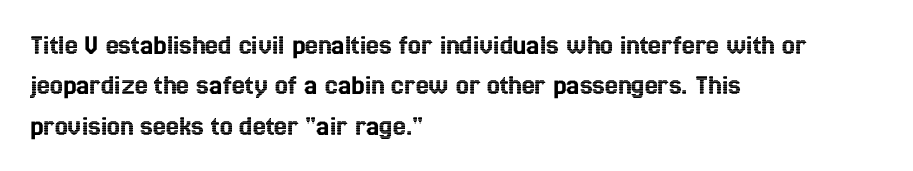
The image shows 29 px condensed type, upright; set left-aligned, normal line spacing (1.39x), normal letter spacing, not underlined; a medium x-height.
